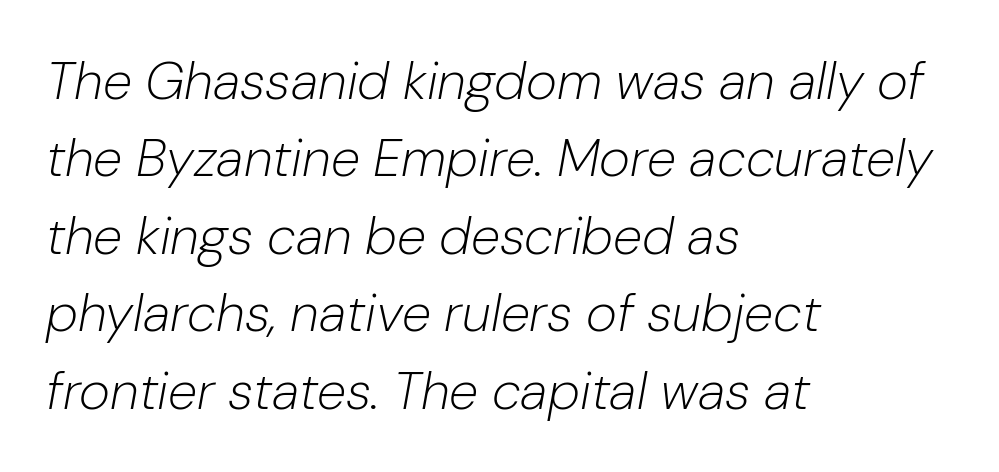
{"italic": "yes", "lean": "right", "slant_degrees": 10, "bold": "no", "weight": "light", "width": "normal", "stroke_contrast": "low", "x_height": "medium", "monospaced": "no", "underline": "no", "align": "left", "line_spacing": "normal", "line_spacing_ratio": 1.46, "letter_spacing": "normal", "letter_spacing_em": 0.0, "glyph_px": 53}
